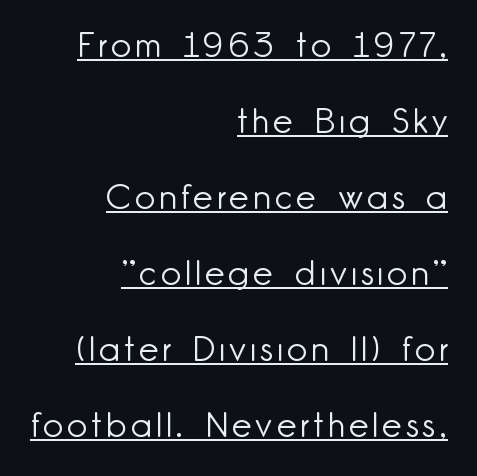
Q: Is the text bold? A: No.
Q: Is the text italic (slanted)? A: No, it is upright.
Q: Is the typeface a serif or a sans-serif typeface? A: Sans-serif.
Q: Is the text underlined? A: Yes.
Q: How is the paragraph aligned? A: Right-aligned.
Q: Is the spacing between lines tight, normal or loose? A: Loose.
Q: Width (condensed, normal, or wide)? A: Normal.
Q: Stroke contrast? A: Low.
Q: x-height? A: Small.
Q: Monospaced? A: No.
